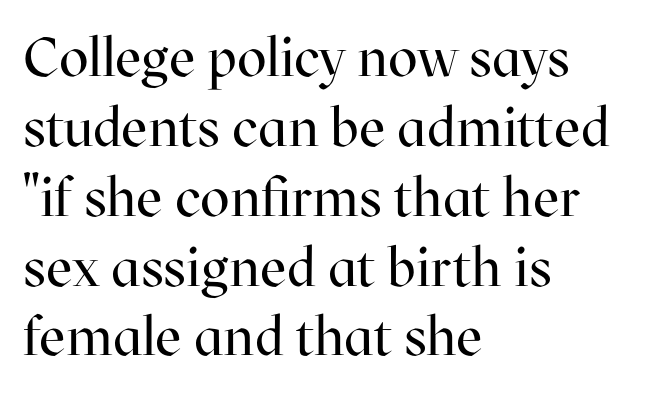
Q: Is the text bold? A: No.
Q: Is the text italic (slanted)? A: No, it is upright.
Q: Is the typeface a serif or a sans-serif typeface? A: Serif.
Q: Is the text underlined? A: No.
Q: How is the paragraph aligned? A: Left-aligned.
Q: Is the spacing between letters normal or unusually wide? A: Normal.
Q: Is the spacing between lines tight, normal or loose? A: Normal.
Q: Width (condensed, normal, or wide)? A: Normal.
Q: Stroke contrast? A: High.
Q: x-height? A: Medium.
Q: Monospaced? A: No.
